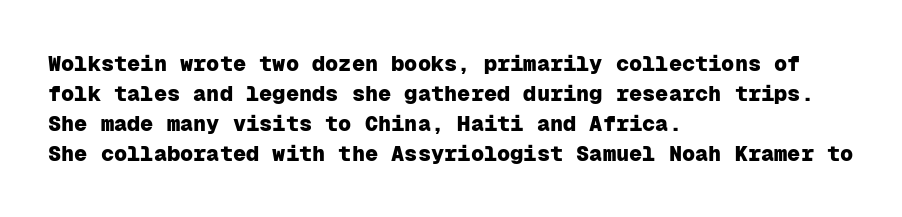
Q: Is the text bold? A: Yes.
Q: Is the text italic (slanted)? A: No, it is upright.
Q: Is the text underlined? A: No.
Q: How is the paragraph aligned? A: Left-aligned.
Q: Is the spacing between letters normal or unusually wide? A: Normal.
Q: Is the spacing between lines tight, normal or loose? A: Normal.
